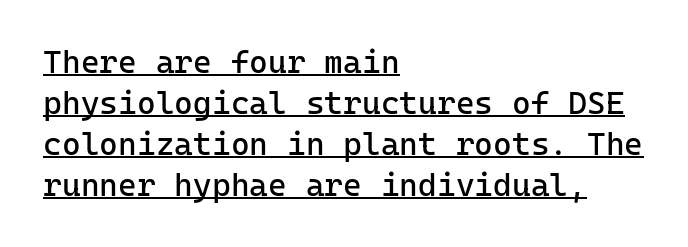
Q: Is the text bold? A: No.
Q: Is the text italic (slanted)? A: No, it is upright.
Q: Is the typeface a serif or a sans-serif typeface? A: Sans-serif.
Q: Is the text underlined? A: Yes.
Q: How is the paragraph aligned? A: Left-aligned.
Q: Is the spacing between letters normal or unusually wide? A: Normal.
Q: Is the spacing between lines tight, normal or loose? A: Normal.
Q: Width (condensed, normal, or wide)? A: Normal.
Q: Stroke contrast? A: Low.
Q: x-height? A: Medium.
